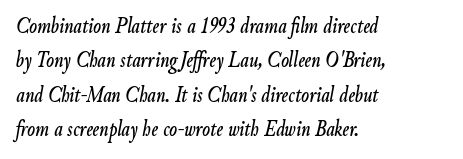
Designer's note — italics engaged. Unmarked baselines from the first word to the last. In terms of letterspacing, this is plain default setting. These lines stack with their left ends in a neat column. This block has exactly the height ordinary leading produces.
